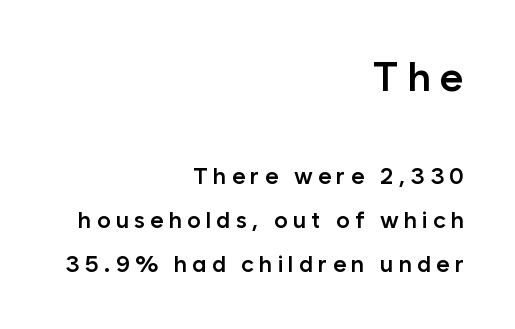
{"serif": "no", "italic": "no", "bold": "semi", "weight": "semibold", "width": "normal", "stroke_contrast": "low", "x_height": "medium", "monospaced": "no", "underline": "no", "align": "right", "line_spacing": "loose", "line_spacing_ratio": 1.91, "letter_spacing": "wide", "letter_spacing_em": 0.22, "larger_block": "first", "size_ratio": 1.78, "glyph_px": 41}
